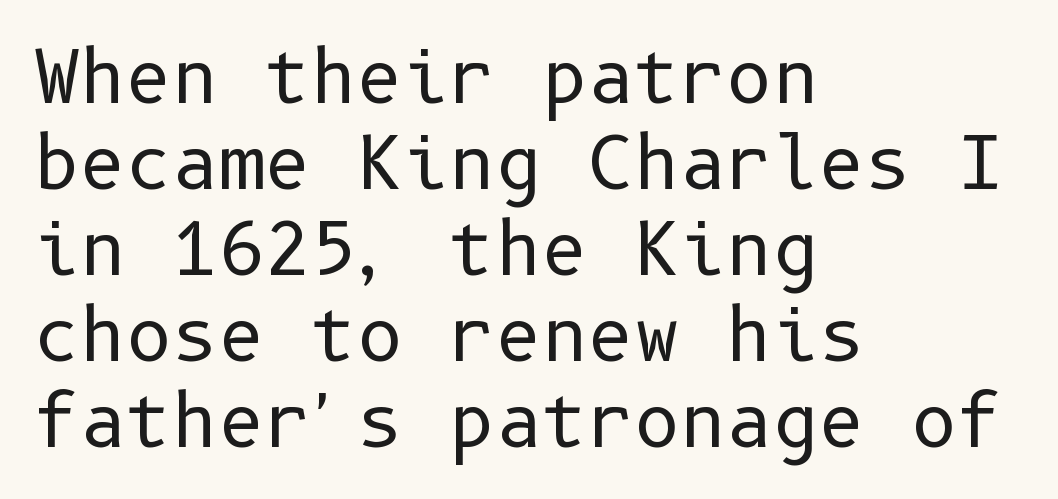
Q: Is the text bold? A: No.
Q: Is the text italic (slanted)? A: No, it is upright.
Q: Is the typeface a serif or a sans-serif typeface? A: Sans-serif.
Q: Is the text underlined? A: No.
Q: How is the paragraph aligned? A: Left-aligned.
Q: Is the spacing between letters normal or unusually wide? A: Normal.
Q: Width (condensed, normal, or wide)? A: Normal.
Q: Stroke contrast? A: Low.
Q: x-height? A: Medium.
